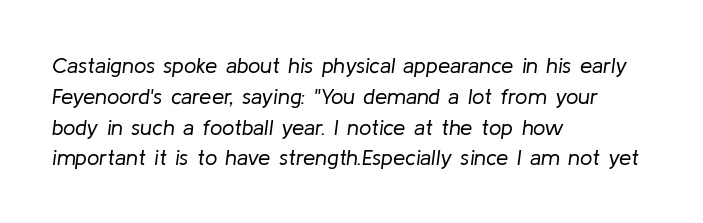
The image shows 22 px text type, italic (leaning right); set left-aligned, normal line spacing (1.4x), normal letter spacing, not underlined.
